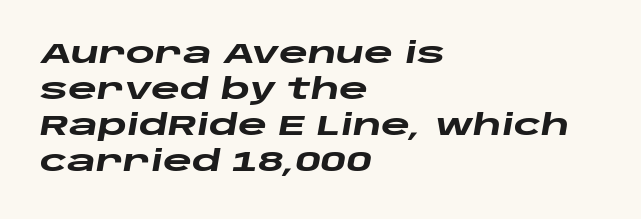
The image shows 28 px heavy, wide type, italic (leaning right); set left-aligned, normal line spacing (1.29x), normal letter spacing, not underlined; low stroke contrast and a large x-height.
